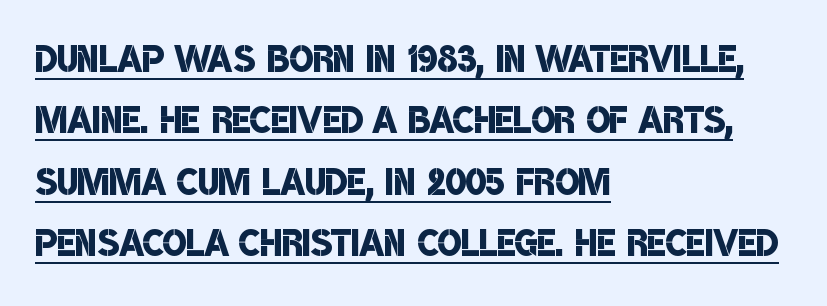
The image shows 50 px semibold, condensed sans-serif type; set left-aligned, line spacing 1.23x, normal letter spacing, underlined; low stroke contrast and a large x-height.
